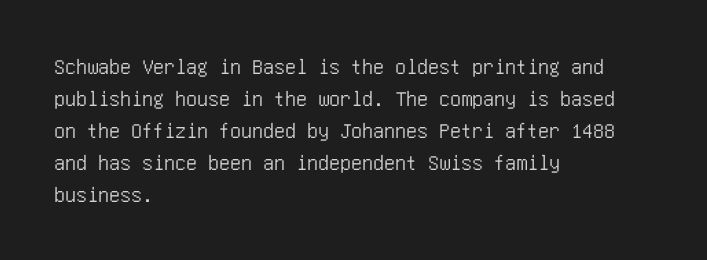
Q: Is the text italic (slanted)? A: No, it is upright.
Q: Is the text underlined? A: No.
Q: How is the paragraph aligned? A: Left-aligned.
Q: Is the spacing between letters normal or unusually wide? A: Normal.
Q: Is the spacing between lines tight, normal or loose? A: Normal.
